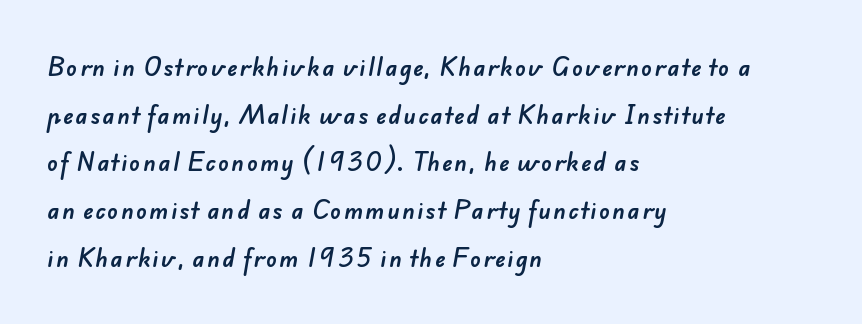
How would I describe the line gaps? Wide and relaxed. The strip under each line holds only bare page. Reading down the block, your eye returns to a fixed left position each line.
